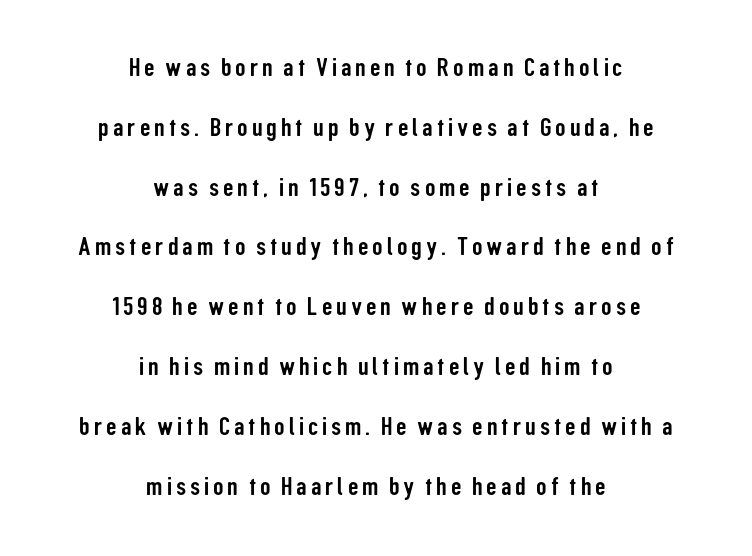
{"italic": "no", "underline": "no", "align": "center", "line_spacing": "loose", "line_spacing_ratio": 2.3, "glyph_px": 26}
